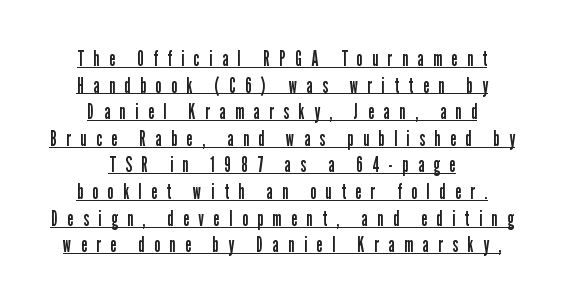
Q: Is the text bold? A: No.
Q: Is the text italic (slanted)? A: No, it is upright.
Q: Is the text underlined? A: Yes.
Q: How is the paragraph aligned? A: Centered.
Q: Is the spacing between letters normal or unusually wide? A: Unusually wide.
